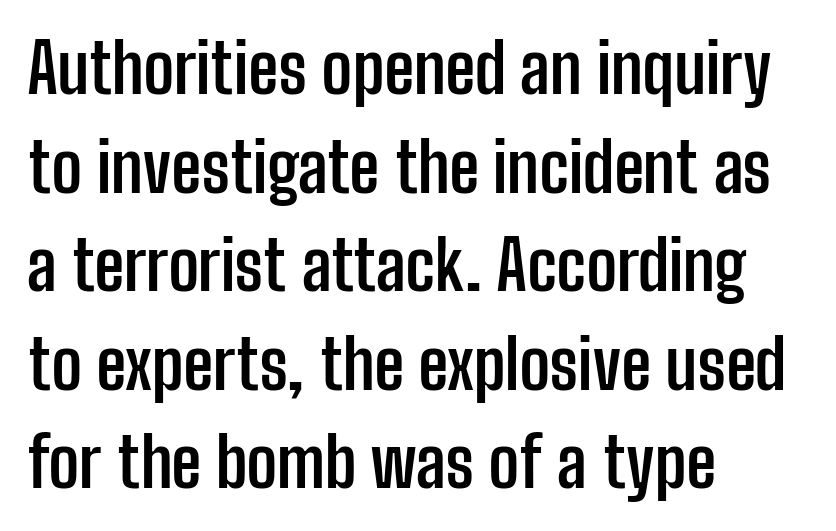
The image shows 68 px semibold, condensed sans-serif type, upright; set left-aligned, normal line spacing (1.45x), normal letter spacing, not underlined; low stroke contrast and a medium x-height.
